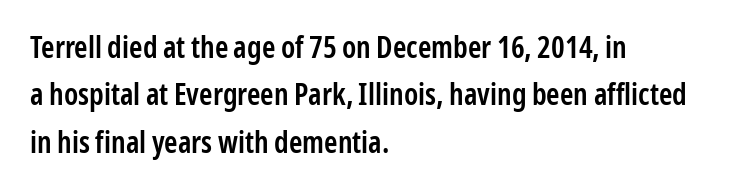
Leading matches the norm, producing a regular column. The font is running at a semibold setting, under full bold. One-word summary of the alignment: left. What stands out about the letter spacing? Nothing — it is the standard amount.
